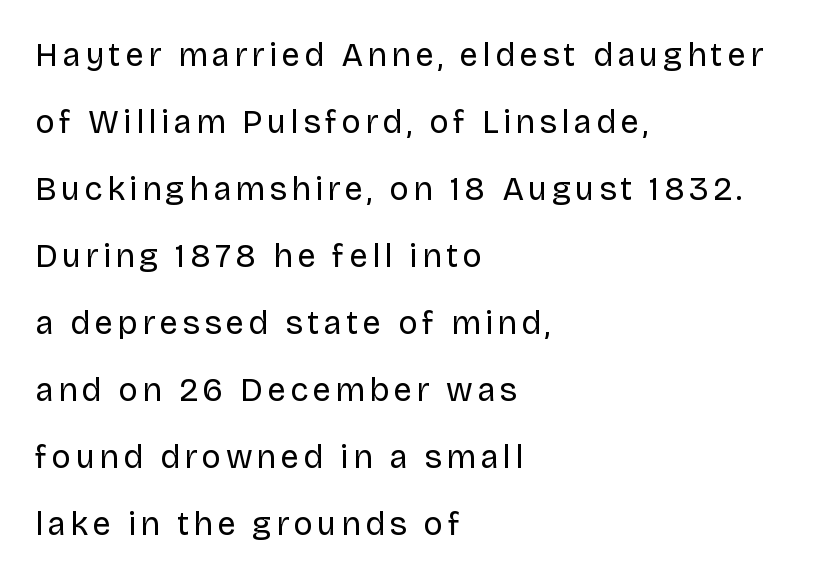
The lettering stays uniformly vertical, giving the passage a roman look. Layout note: lines flush left. Unmarked baselines from the first word to the last. The vertical gap from one line to the next is large. What kind of face is this? One without serifs — a sans. The rendering uses natural spacing where letterforms have individual widths.
